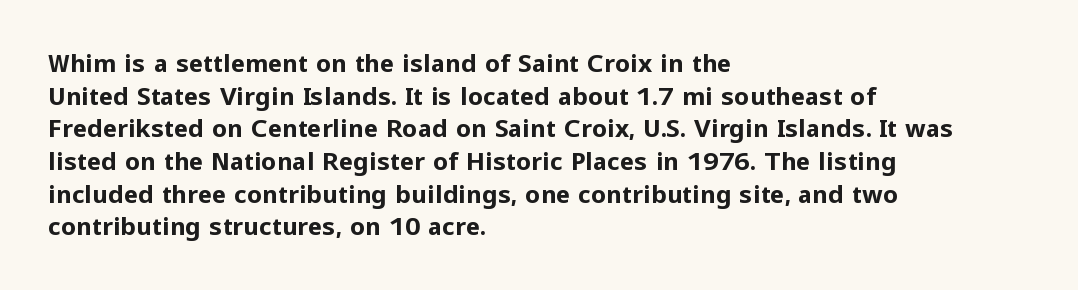
The image shows 24 px bold type, upright; set left-aligned, normal line spacing (1.36x), normal letter spacing, not underlined.
